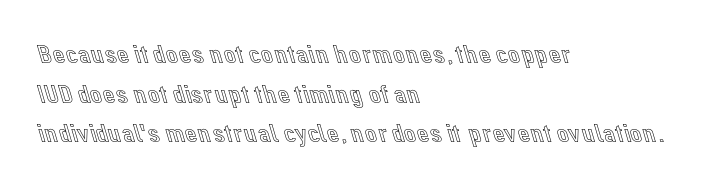
The image shows 27 px text type; set left-aligned, normal line spacing (1.47x), normal letter spacing, not underlined.
